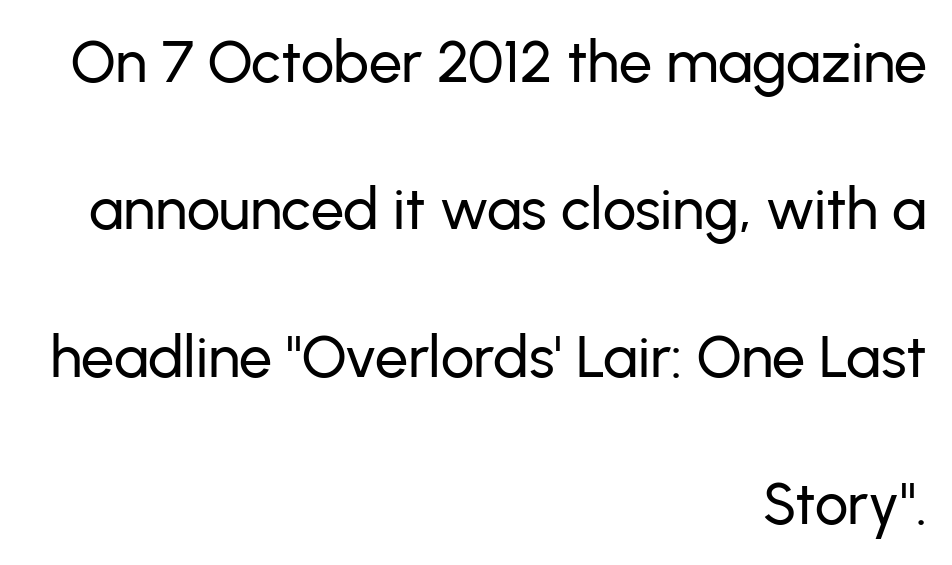
{"serif": "no", "italic": "no", "width": "normal", "stroke_contrast": "low", "x_height": "medium", "monospaced": "no", "underline": "no", "align": "right", "line_spacing": "loose", "line_spacing_ratio": 2.5, "letter_spacing": "normal", "letter_spacing_em": 0.0, "glyph_px": 59}
